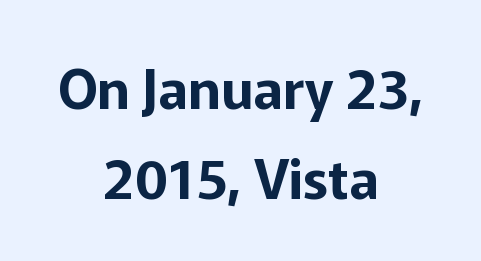
{"serif": "no", "italic": "no", "width": "normal", "stroke_contrast": "low", "x_height": "medium", "monospaced": "no", "underline": "no", "align": "center", "line_spacing": "normal", "line_spacing_ratio": 1.64, "letter_spacing": "normal", "letter_spacing_em": 0.0, "glyph_px": 55}
